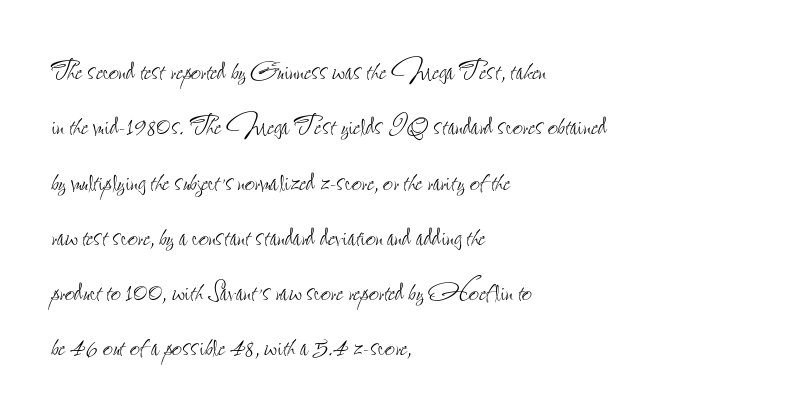
The image shows 35 px thin, condensed type; set left-aligned, normal line spacing (1.58x), normal letter spacing, not underlined; low stroke contrast and a small x-height.
